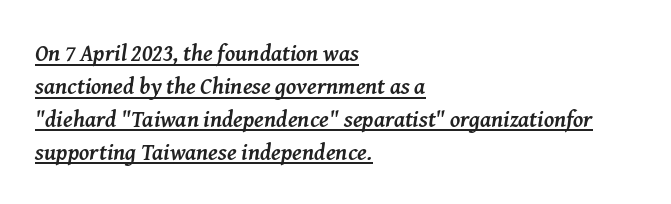
Q: Is the text bold? A: Yes.
Q: Is the text italic (slanted)? A: Yes, it leans right by about 8 degrees.
Q: Is the text underlined? A: Yes.
Q: How is the paragraph aligned? A: Left-aligned.
Q: Is the spacing between letters normal or unusually wide? A: Normal.
Q: Is the spacing between lines tight, normal or loose? A: Normal.
